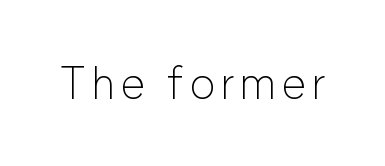
The image shows 44 px light sans-serif type, upright; set not underlined; low stroke contrast and a medium x-height.
